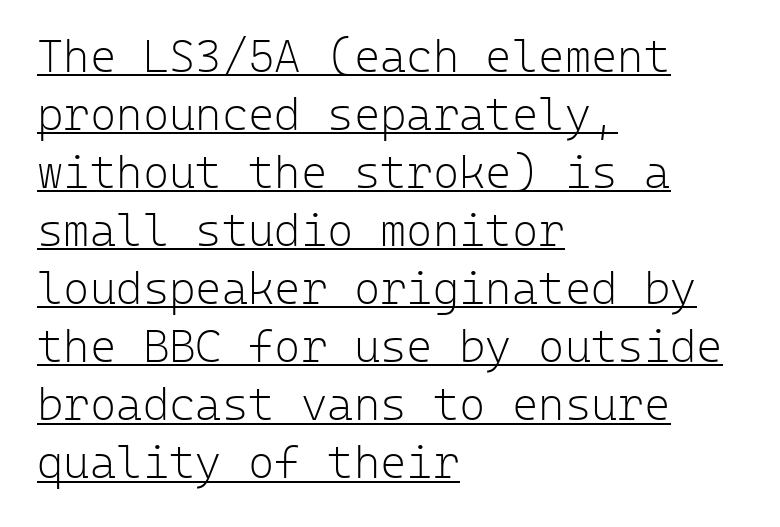
Style check: upright. You could count columns in this text — the font is strictly monospaced. Nothing unusual about the tracking: characters are spaced as the font intends. Casual observation: everything's shoved over to the left. You can see a thin bar hugging the bottom of the glyphs. Leading matches the norm, producing a regular column.
